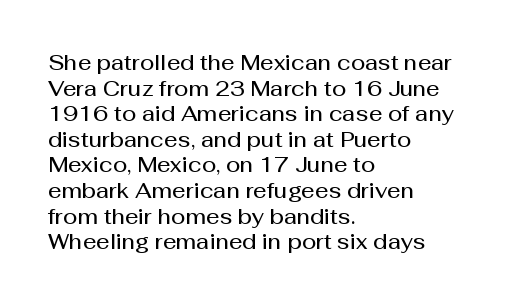
The image shows 21 px text type, upright; set left-aligned, line spacing 1.22x, normal letter spacing, not underlined.
